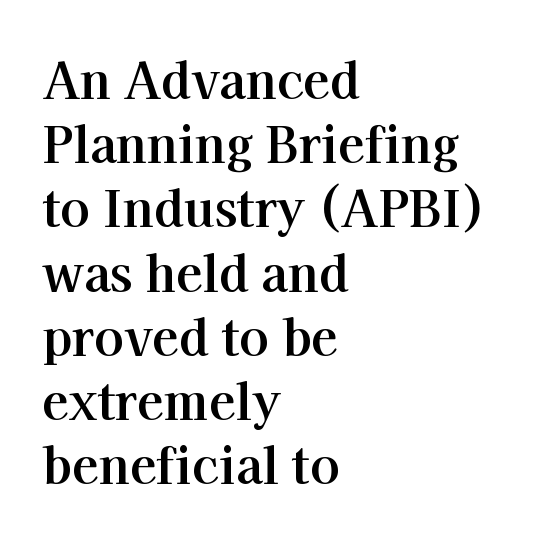
The zone under the glyphs is completely vacant. Words appear dense and cohesive because spacing is normal. Compared with typical paragraphs, the rows here are spaced about the same. Upright lettering throughout. Heavy-handed strokes throughout: this text is bold.
